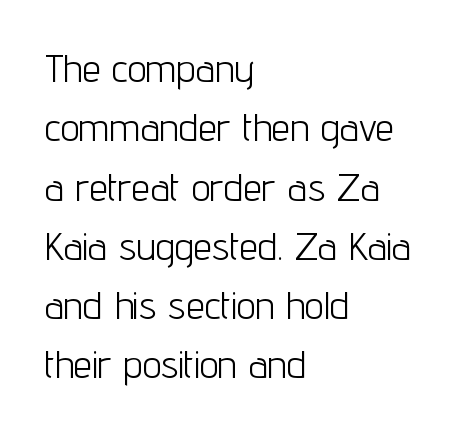
The image shows 38 px light, condensed sans-serif type, upright; set left-aligned, normal line spacing (1.56x), normal letter spacing, not underlined; low stroke contrast and a medium x-height.
